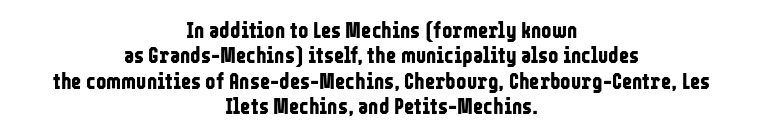
{"italic": "no", "bold": "yes", "underline": "no", "align": "center", "line_spacing": "tight", "line_spacing_ratio": 1.15, "letter_spacing": "normal", "letter_spacing_em": 0.0, "glyph_px": 22}
